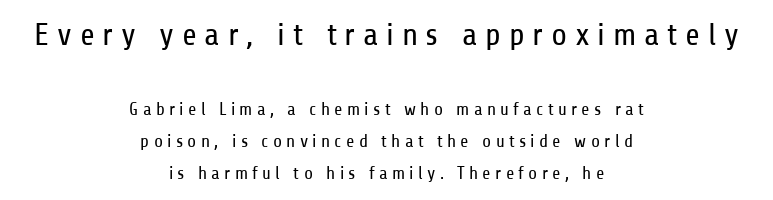
This rendering widens character spacing well past its baseline value. Centered paragraph, ragged on both sides. Ordinary non-slanted type is in use. Weight class: somewhere from thin through regular.
